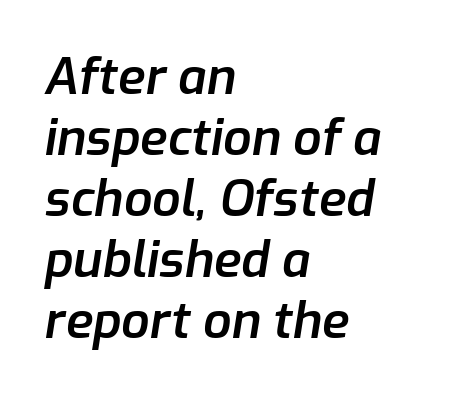
The image shows 50 px semibold type, italic (leaning right); set left-aligned, line spacing 1.22x, normal letter spacing, not underlined; low stroke contrast and a medium x-height.
